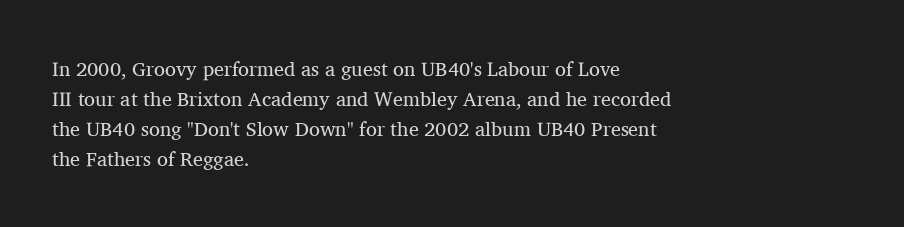
Q: Is the text bold? A: No.
Q: Is the text italic (slanted)? A: No, it is upright.
Q: Is the text underlined? A: No.
Q: How is the paragraph aligned? A: Left-aligned.
Q: Is the spacing between letters normal or unusually wide? A: Normal.
Q: Is the spacing between lines tight, normal or loose? A: Normal.
